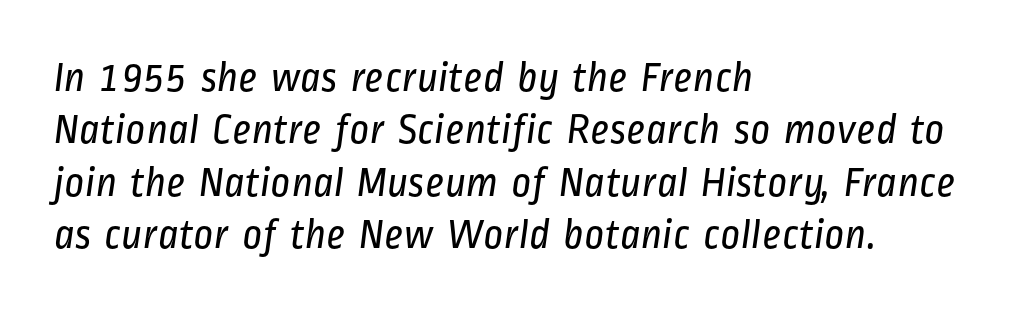
Q: Is the text bold? A: No.
Q: Is the typeface a serif or a sans-serif typeface? A: Sans-serif.
Q: Is the text underlined? A: No.
Q: How is the paragraph aligned? A: Left-aligned.
Q: Is the spacing between letters normal or unusually wide? A: Normal.
Q: Width (condensed, normal, or wide)? A: Condensed.
Q: Stroke contrast? A: Low.
Q: x-height? A: Medium.
Q: Monospaced? A: No.
